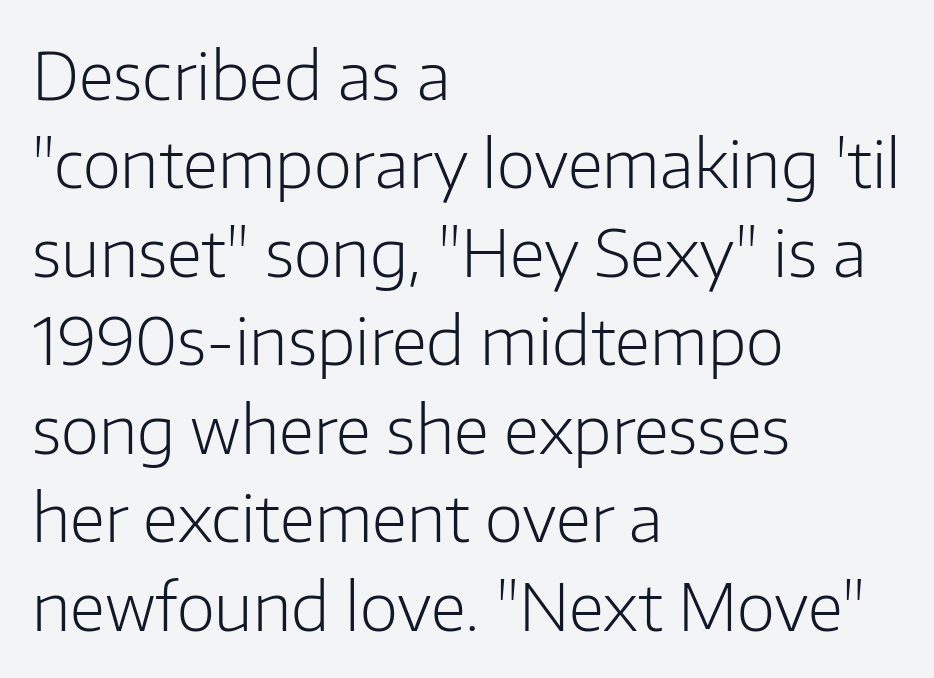
{"serif": "no", "italic": "no", "bold": "no", "weight": "light", "width": "normal", "stroke_contrast": "low", "x_height": "medium", "monospaced": "no", "underline": "no", "align": "left", "line_spacing": "normal", "line_spacing_ratio": 1.34, "letter_spacing": "normal", "letter_spacing_em": 0.0, "glyph_px": 66}
